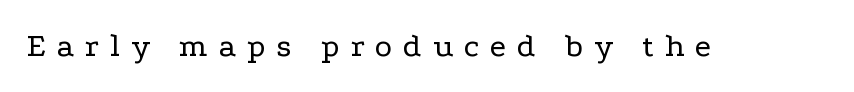
The image shows 33 px regular-weight, wide serif type, upright; set unusually wide letter spacing (+0.33 em), not underlined; low stroke contrast and a medium x-height.
